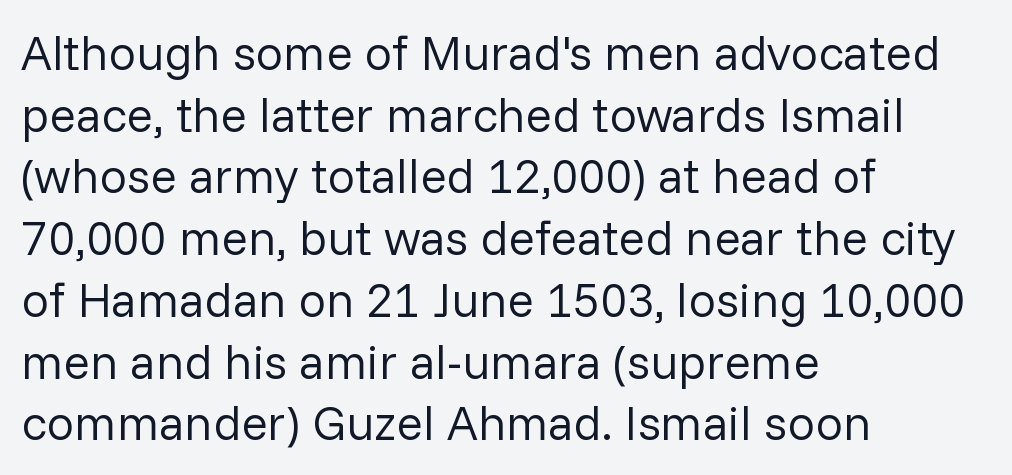
The image shows 49 px regular-weight sans-serif type, upright; set left-aligned, normal line spacing (1.26x), normal letter spacing, not underlined; low stroke contrast and a medium x-height.
